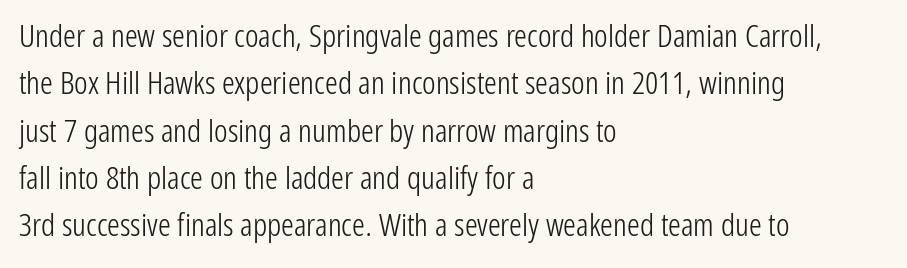
{"serif": "no", "italic": "no", "bold": "no", "weight": "light", "width": "condensed", "stroke_contrast": "low", "x_height": "medium", "monospaced": "no", "underline": "no", "align": "left", "line_spacing": "normal", "line_spacing_ratio": 1.48, "letter_spacing": "normal", "letter_spacing_em": 0.0, "glyph_px": 32}
